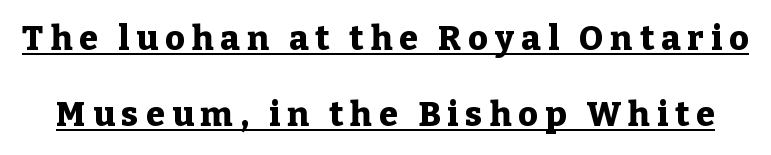
The image shows 34 px heavy serif type, upright; set loose line spacing (2.24x), unusually wide letter spacing (+0.21 em), underlined; low stroke contrast and a medium x-height.
